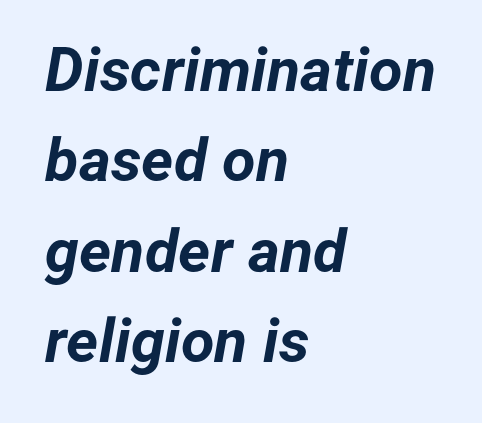
Tracking here is standard; glyphs follow each other at the usual distance. It's the slanting kind of type. The block of text has a typical density, with ordinary space between rows. The zone under the glyphs is completely vacant. How heavy is the stroke? Heavy — this is a bold. These lines stack with their left ends in a neat column.
